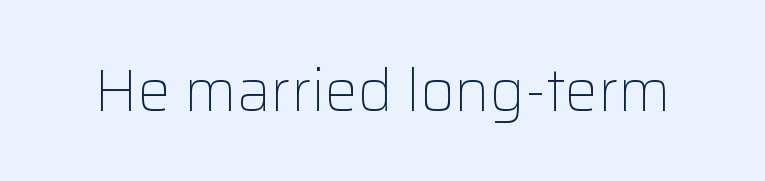
Q: Is the text bold? A: No.
Q: Is the text italic (slanted)? A: No, it is upright.
Q: Is the typeface a serif or a sans-serif typeface? A: Sans-serif.
Q: Is the text underlined? A: No.
Q: Is the spacing between letters normal or unusually wide? A: Normal.
Q: Width (condensed, normal, or wide)? A: Normal.
Q: Stroke contrast? A: Low.
Q: x-height? A: Medium.
Q: Monospaced? A: No.
